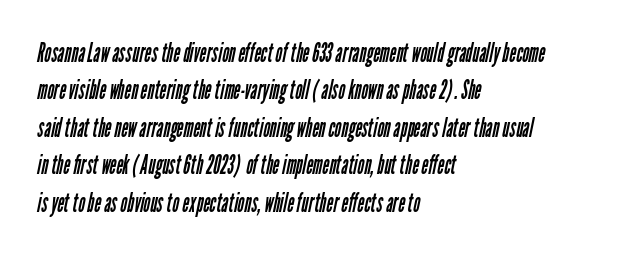
Is the letter spacing exaggerated? No — it looks like the ordinary default. Horizontal bands of white between lines are of average thickness. Underline: absent. Nothing heavy about these letters — not bold at all. The paragraph has a hard left edge and a soft right edge.
